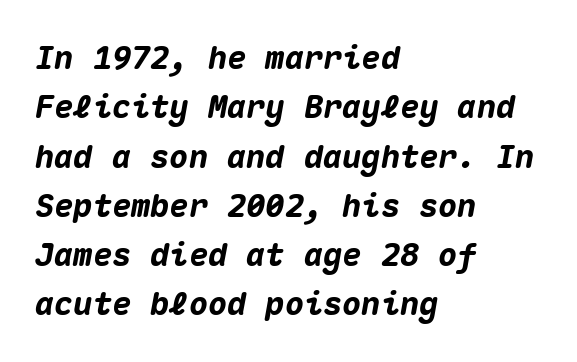
The image shows 32 px heavy type, italic (leaning right), monospaced; set left-aligned, normal line spacing (1.54x), normal letter spacing, not underlined; medium stroke contrast and a medium x-height.
